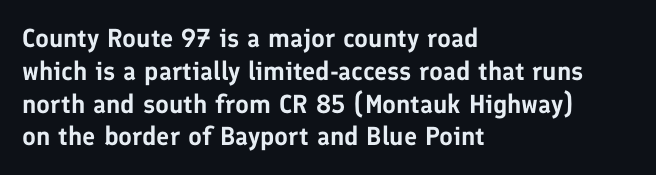
{"italic": "no", "underline": "no", "align": "left", "line_spacing": "normal", "line_spacing_ratio": 1.26, "letter_spacing": "normal", "letter_spacing_em": 0.0, "glyph_px": 26}
